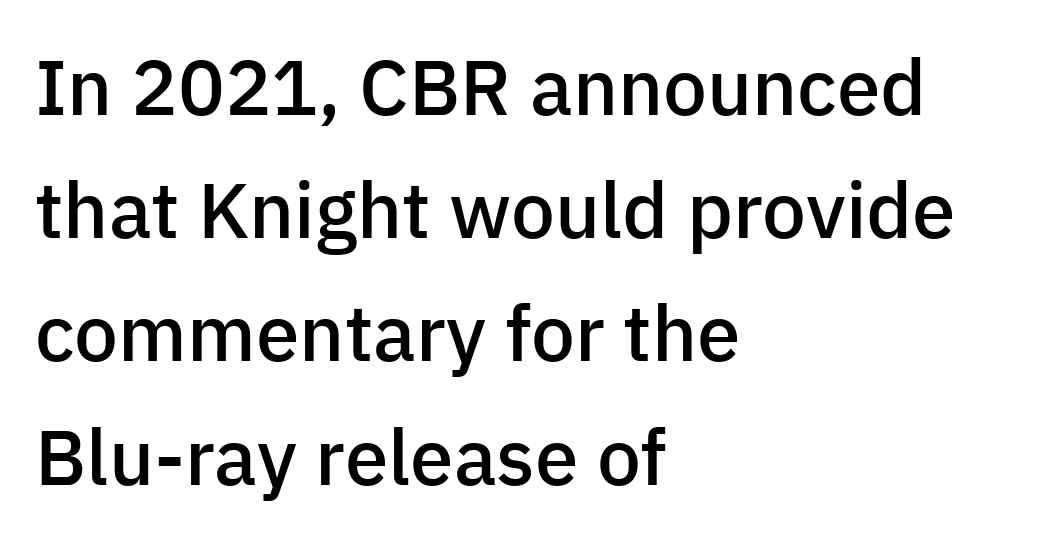
The image shows 78 px semibold sans-serif type, upright; set left-aligned, normal line spacing (1.58x), normal letter spacing, not underlined; low stroke contrast and a medium x-height.
